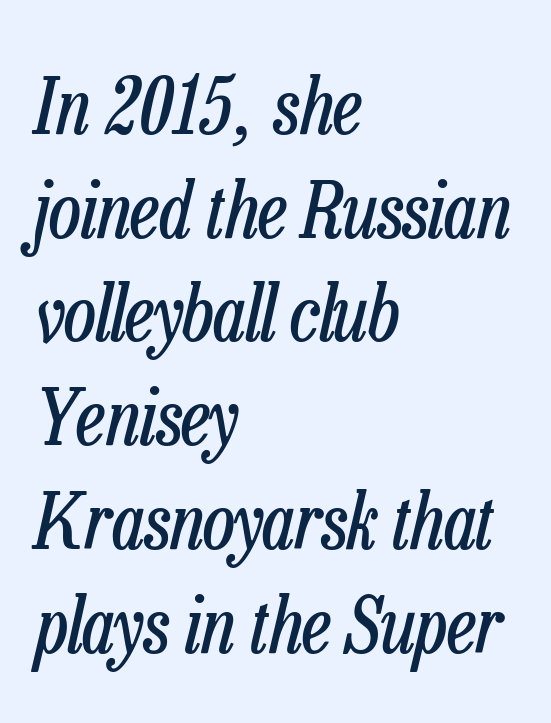
{"italic": "yes", "lean": "right", "slant_degrees": 13, "bold": "no", "weight": "regular", "width": "condensed", "stroke_contrast": "low", "x_height": "medium", "monospaced": "no", "underline": "no", "align": "left", "line_spacing": "normal", "line_spacing_ratio": 1.33, "letter_spacing": "normal", "letter_spacing_em": 0.0, "glyph_px": 78}
